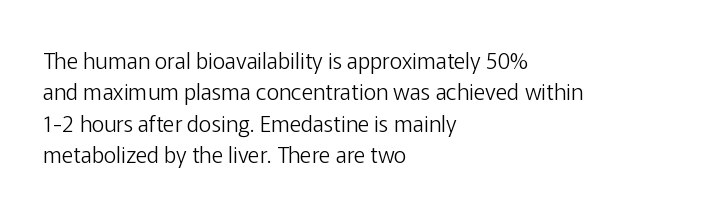
The line-height multiplier appears to be the usual default. The ragged edge is on the right, which tells us the setting is flush left. A typesetter would mark this as roman, not italic. This sample uses plain, unmodified letter spacing. No letter is thick-stroked: the sample isn't bold.
